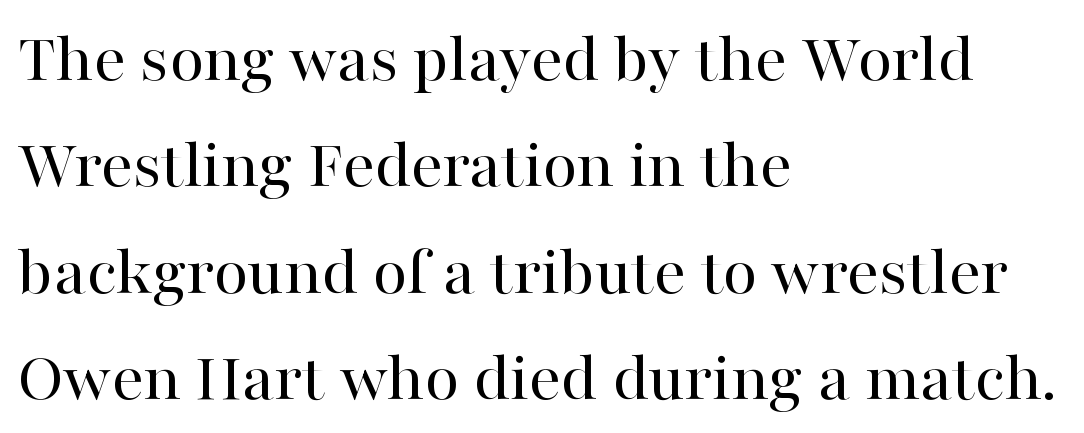
Students, observe: this is what conventionally led text looks like. This is not heavy type; no bold has been used. No italicization has been applied; the sample stays upright. This rendering employs a face with finishing strokes, i.e., a serif. Alignment: flush left. Check under the words: just untouched page.
